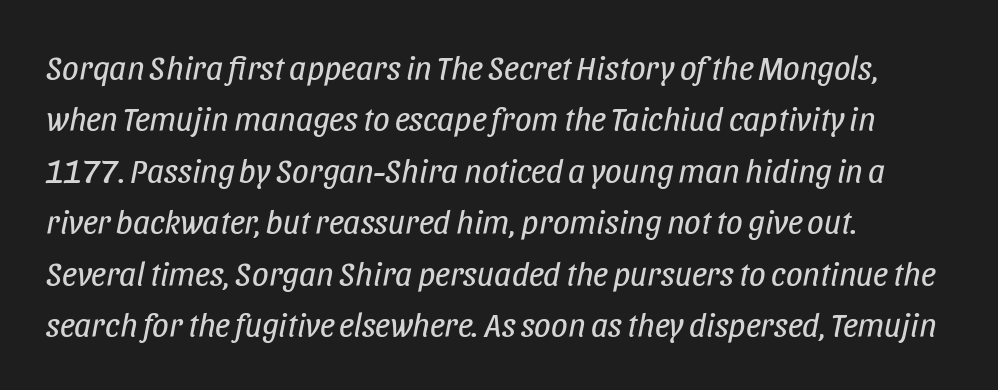
The image shows 33 px regular-weight, condensed type, italic (leaning right); set left-aligned, normal line spacing (1.56x), normal letter spacing, not underlined; low stroke contrast and a large x-height.
